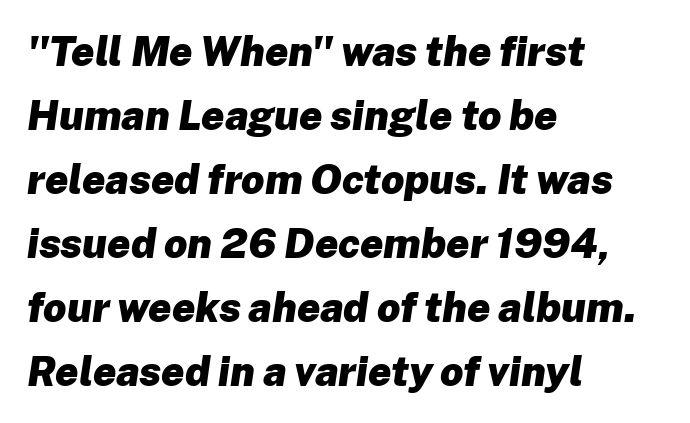
The image shows 41 px heavy type, italic (leaning right); set left-aligned, normal line spacing (1.56x), normal letter spacing, not underlined; low stroke contrast and a medium x-height.
